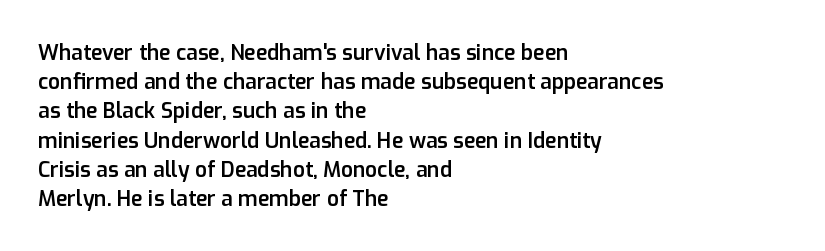
{"italic": "no", "bold": "semi", "underline": "no", "align": "left", "line_spacing": "normal", "line_spacing_ratio": 1.39, "letter_spacing": "normal", "letter_spacing_em": 0.0, "glyph_px": 21}
